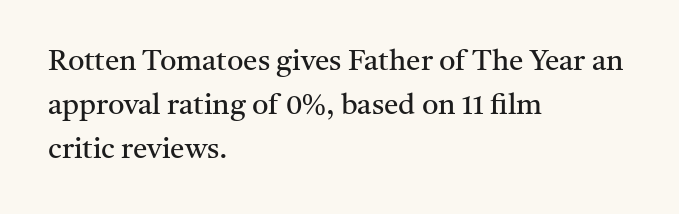
{"serif": "yes", "italic": "no", "bold": "no", "weight": "regular", "width": "normal", "stroke_contrast": "medium", "x_height": "medium", "monospaced": "no", "underline": "no", "align": "left", "line_spacing": "normal", "line_spacing_ratio": 1.51, "letter_spacing": "normal", "letter_spacing_em": 0.0, "glyph_px": 29}
